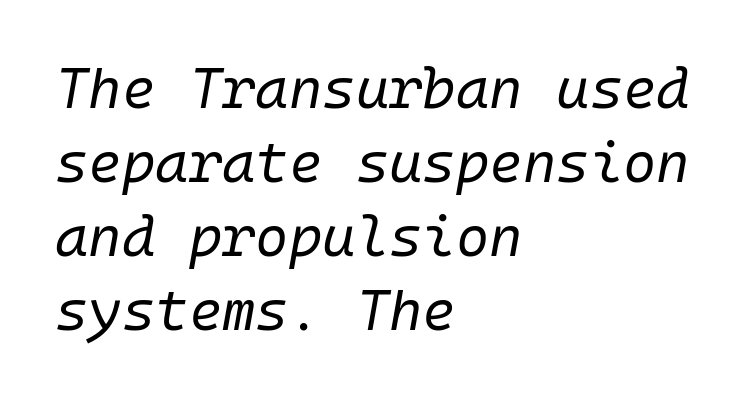
Q: Is the text bold? A: No.
Q: Is the text italic (slanted)? A: Yes, it leans right by about 10 degrees.
Q: Is the text underlined? A: No.
Q: How is the paragraph aligned? A: Left-aligned.
Q: Is the spacing between letters normal or unusually wide? A: Normal.
Q: Is the spacing between lines tight, normal or loose? A: Normal.
Q: Width (condensed, normal, or wide)? A: Normal.
Q: Stroke contrast? A: Low.
Q: x-height? A: Medium.
